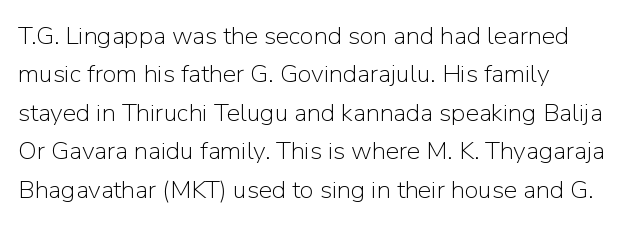
This sample uses an upright cut, with every glyph sitting square on the baseline. The string is rendered with underlining switched off. Tracking value appears to be zero — textbook default spacing. The lines in this sample share a left origin and differ only in where they stop. Vertical spacing — default.
